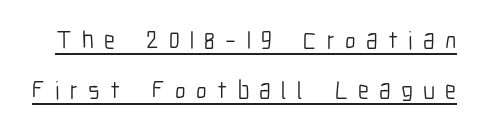
Weight: in the light-to-regular range. A continuous stroke trails under the words, as in a hyperlink. Vertical spacing — loose. Caption: expanded tracking, letters set apart. It's the straight-up-and-down kind of type.
